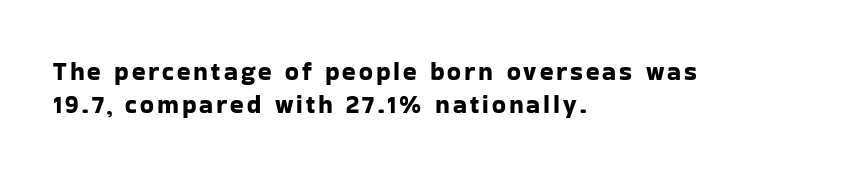
{"italic": "no", "underline": "no", "align": "left", "line_spacing": "normal", "line_spacing_ratio": 1.31, "glyph_px": 25}
